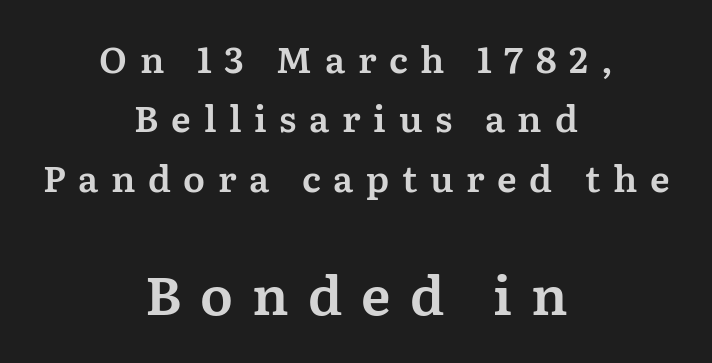
{"serif": "yes", "italic": "no", "width": "normal", "stroke_contrast": "medium", "x_height": "medium", "monospaced": "no", "underline": "no", "align": "center", "line_spacing": "normal", "line_spacing_ratio": 1.65, "letter_spacing": "wide", "letter_spacing_em": 0.35, "larger_block": "second", "size_ratio": 1.5, "glyph_px": 54}
